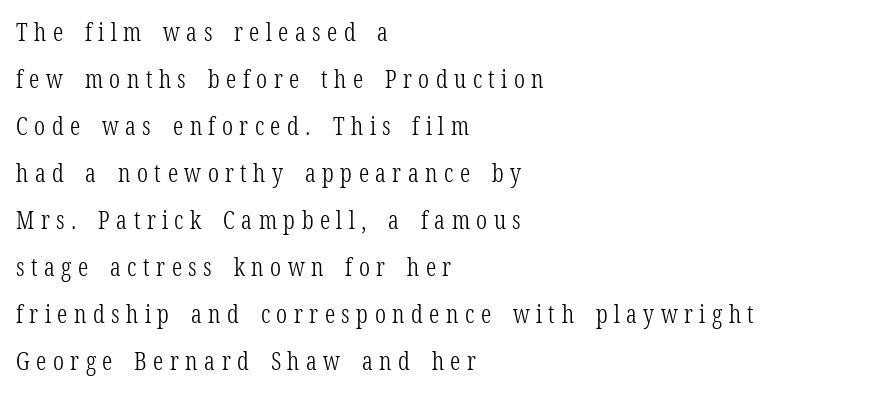
Q: Is the text bold? A: No.
Q: Is the text italic (slanted)? A: No, it is upright.
Q: Is the text underlined? A: No.
Q: How is the paragraph aligned? A: Left-aligned.
Q: Is the spacing between letters normal or unusually wide? A: Unusually wide.
